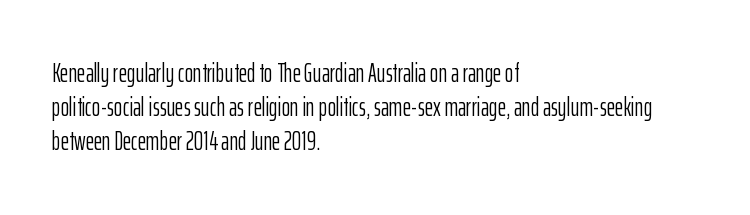
Q: Is the text bold? A: No.
Q: Is the text italic (slanted)? A: No, it is upright.
Q: Is the text underlined? A: No.
Q: How is the paragraph aligned? A: Left-aligned.
Q: Is the spacing between letters normal or unusually wide? A: Normal.
Q: Is the spacing between lines tight, normal or loose? A: Normal.
